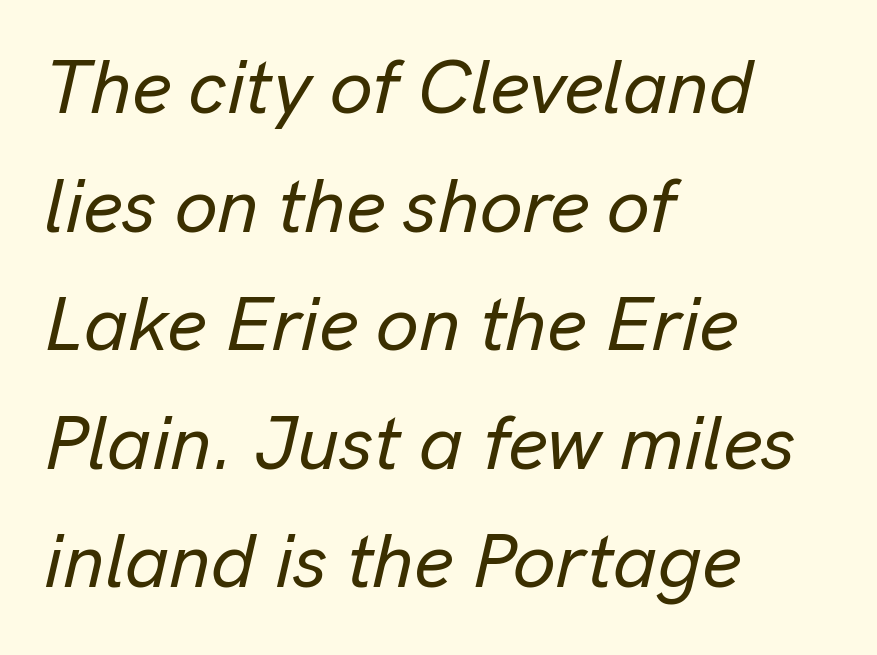
The image shows 76 px text type, italic (leaning right); set left-aligned, normal line spacing (1.56x), normal letter spacing, not underlined; low stroke contrast and a medium x-height.
